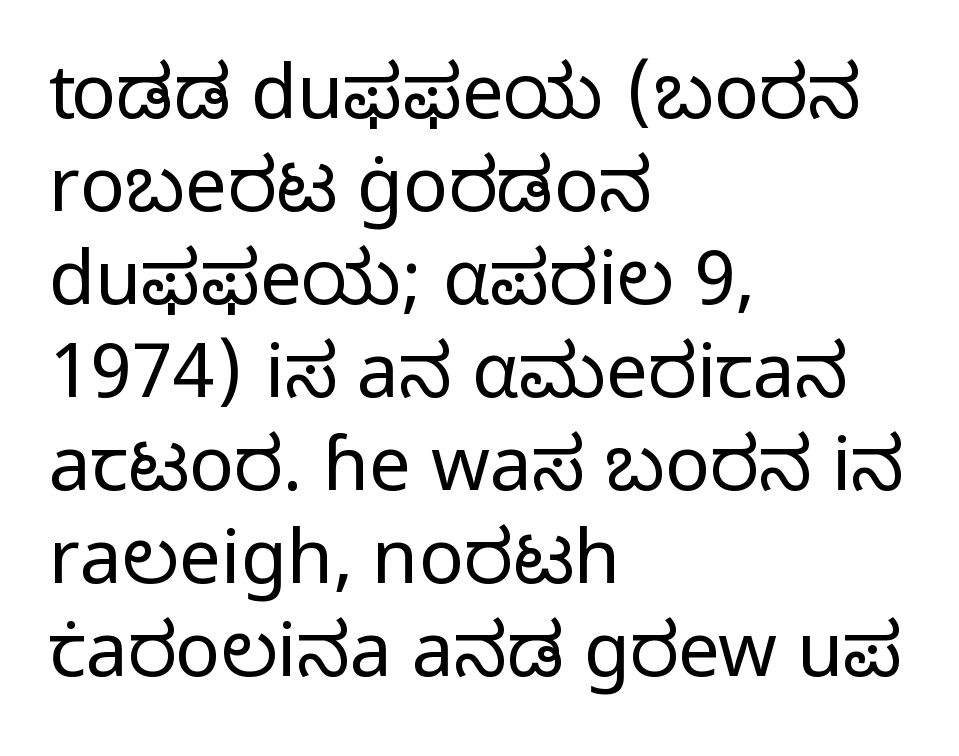
Q: Is the text bold? A: No.
Q: Is the text italic (slanted)? A: No, it is upright.
Q: Is the typeface a serif or a sans-serif typeface? A: Sans-serif.
Q: Is the text underlined? A: No.
Q: How is the paragraph aligned? A: Left-aligned.
Q: Is the spacing between letters normal or unusually wide? A: Normal.
Q: Width (condensed, normal, or wide)? A: Normal.
Q: Stroke contrast? A: Low.
Q: x-height? A: Medium.
Q: Monospaced? A: No.
